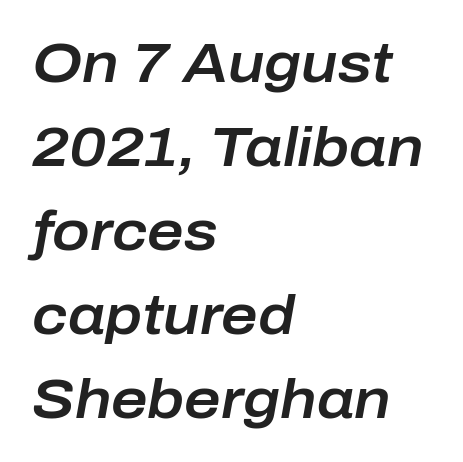
The image shows 56 px text type, italic (leaning right); set left-aligned, normal line spacing (1.5x), normal letter spacing, not underlined; low stroke contrast and a medium x-height.
